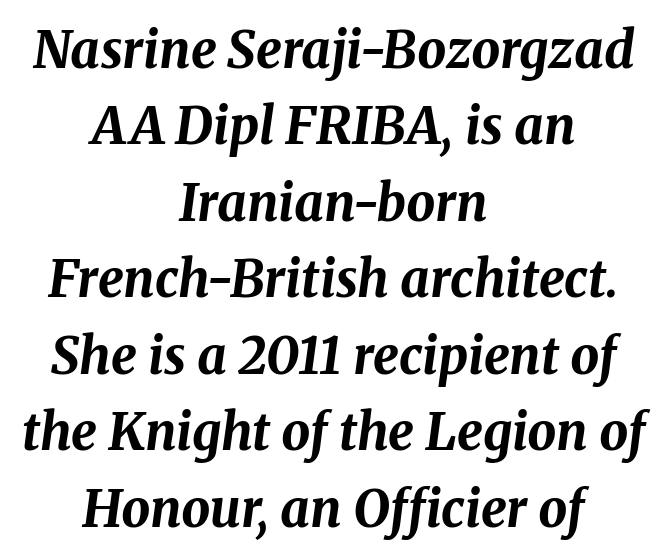
In terms of letterspacing, this is plain default setting. Looks like regular typesetting: each glyph gets only the width it needs. Just letters on the line, the space beneath them empty. These words are printed bold, with thick strokes throughout. Normally led — the rows are evenly, conventionally spaced.
